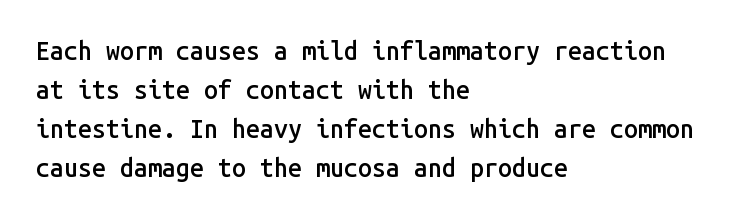
The image shows 25 px text type, upright; set left-aligned, normal line spacing (1.56x), normal letter spacing, not underlined.
